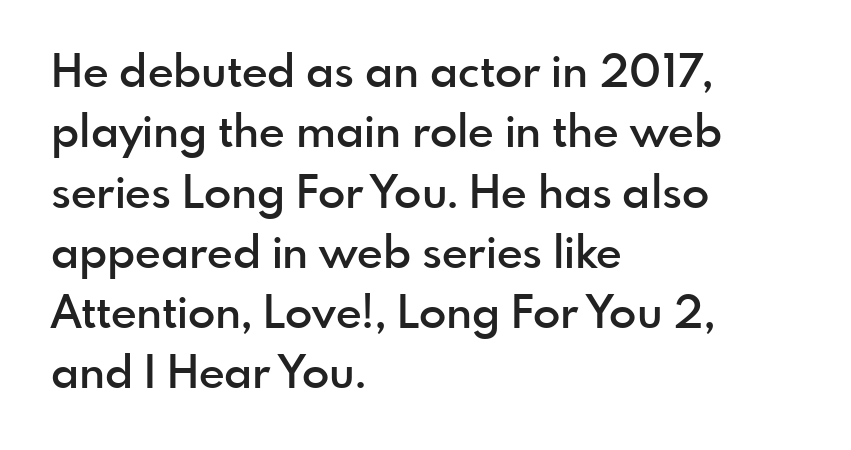
The image shows 45 px semibold sans-serif type, upright; set left-aligned, normal line spacing (1.34x), normal letter spacing, not underlined; a small x-height.
